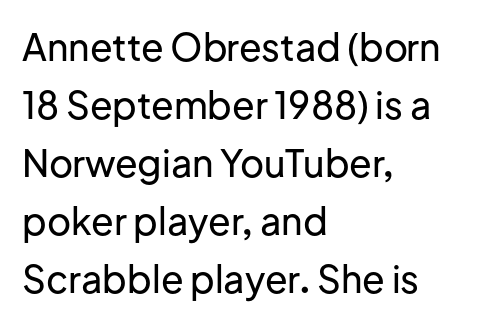
{"serif": "no", "italic": "no", "width": "normal", "stroke_contrast": "low", "x_height": "medium", "monospaced": "no", "underline": "no", "align": "left", "line_spacing": "normal", "line_spacing_ratio": 1.57, "letter_spacing": "normal", "letter_spacing_em": 0.0, "glyph_px": 37}
